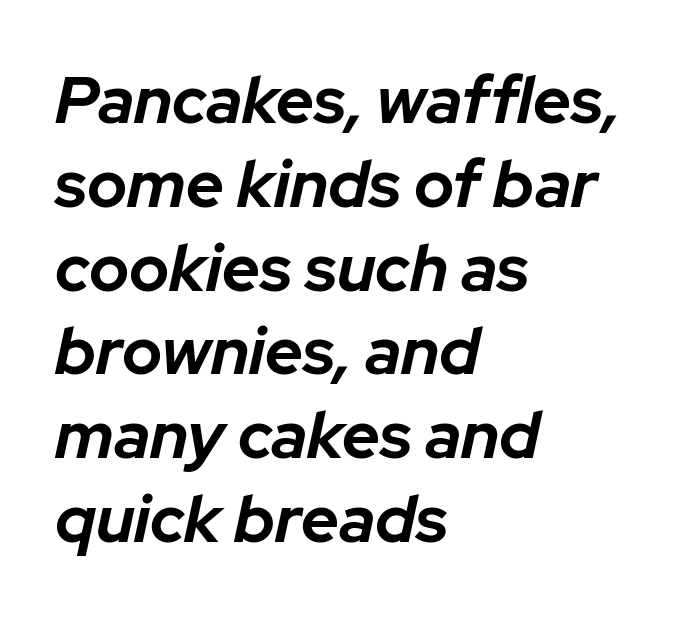
{"italic": "yes", "lean": "right", "slant_degrees": 12, "bold": "yes", "weight": "bold", "width": "normal", "stroke_contrast": "low", "x_height": "medium", "monospaced": "no", "underline": "no", "align": "left", "line_spacing": "normal", "line_spacing_ratio": 1.27, "letter_spacing": "normal", "letter_spacing_em": 0.0, "glyph_px": 66}
